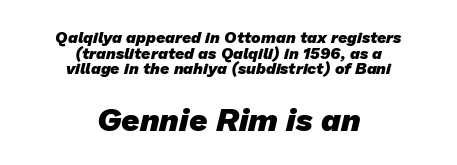
{"serif": "no", "bold": "yes", "weight": "heavy", "width": "normal", "stroke_contrast": "low", "x_height": "medium", "monospaced": "no", "underline": "no", "align": "center", "line_spacing": "tight", "line_spacing_ratio": 0.97, "letter_spacing": "normal", "letter_spacing_em": 0.0, "larger_block": "second", "size_ratio": 2.0, "glyph_px": 32}
